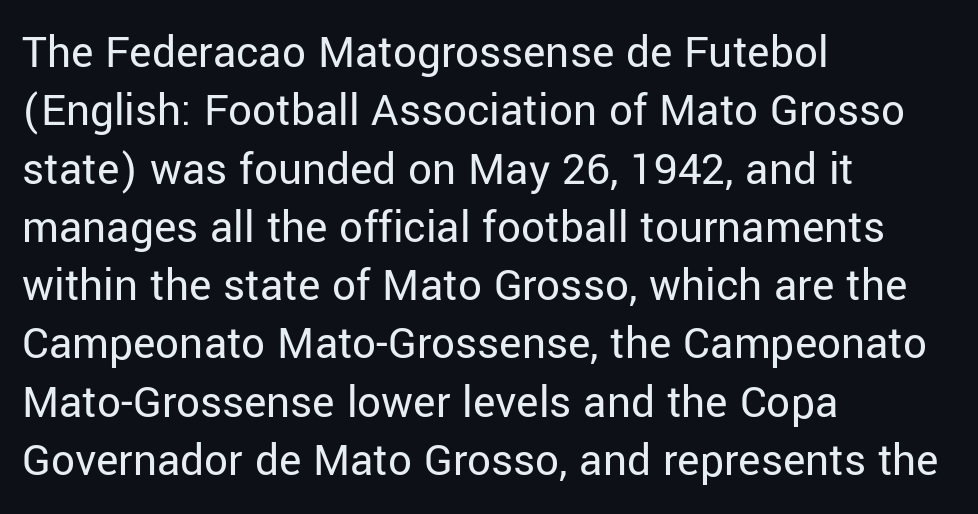
{"serif": "no", "italic": "no", "bold": "no", "weight": "regular", "width": "normal", "stroke_contrast": "low", "x_height": "medium", "monospaced": "no", "underline": "no", "align": "left", "line_spacing_ratio": 1.24, "letter_spacing": "normal", "letter_spacing_em": 0.0, "glyph_px": 47}
